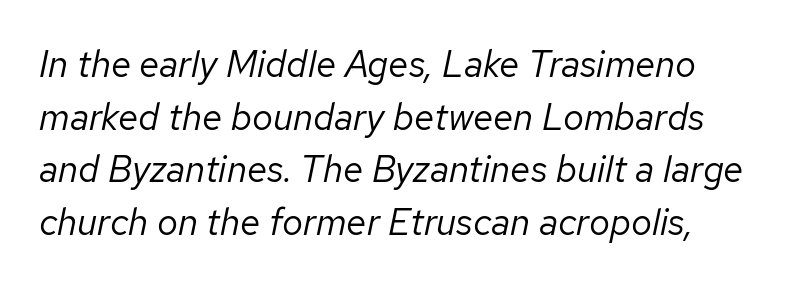
Q: Is the text bold? A: No.
Q: Is the text italic (slanted)? A: Yes, it leans right by about 12 degrees.
Q: Is the text underlined? A: No.
Q: Is the spacing between letters normal or unusually wide? A: Normal.
Q: Is the spacing between lines tight, normal or loose? A: Normal.
Q: Width (condensed, normal, or wide)? A: Normal.
Q: Stroke contrast? A: Low.
Q: x-height? A: Medium.
Q: Monospaced? A: No.
